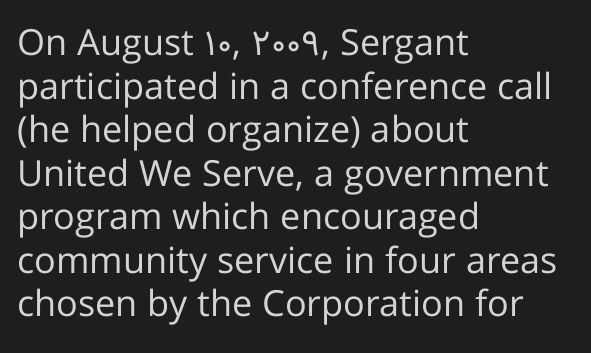
The image shows 36 px regular-weight sans-serif type, upright; set left-aligned, line spacing 1.21x, normal letter spacing, not underlined; low stroke contrast and a medium x-height.
